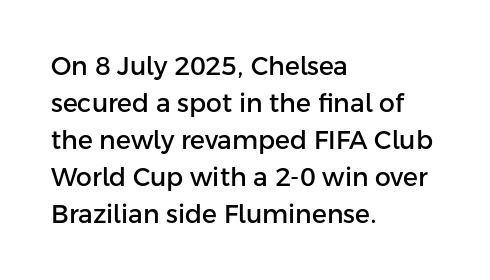
The image shows 25 px text type, upright; set left-aligned, normal line spacing (1.48x), normal letter spacing, not underlined.
